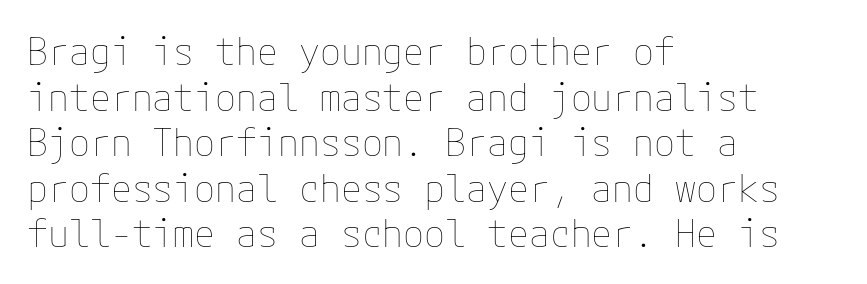
The rag falls on the right side of this text block. Anything drawn beneath the words? Only blank space. This sample uses an upright cut, with every glyph sitting square on the baseline. Unbolded letterforms with no extra heft. You could call the tracking neutral — neither tight nor loose.
